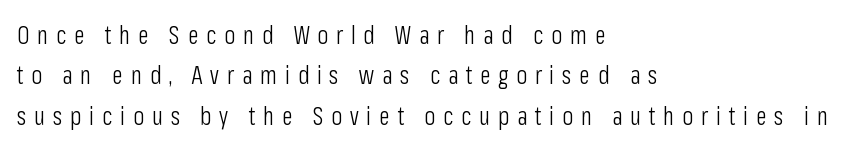
The image shows 25 px text type, upright; set left-aligned, normal line spacing (1.62x), unusually wide letter spacing (+0.31 em), not underlined.
